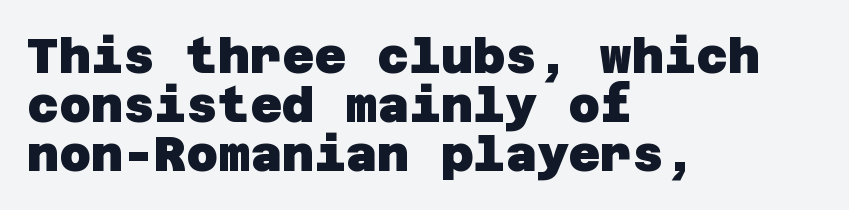
These words are printed bold, with thick strokes throughout. Reading down the column, the eye jumps only a short way to each next line. Is the letter spacing exaggerated? No — it looks like the ordinary default. Are there feet on the stems? There aren't — it's a sans. The rag falls on the right side of this text block. A clean baseline with only descenders dipping below it.
